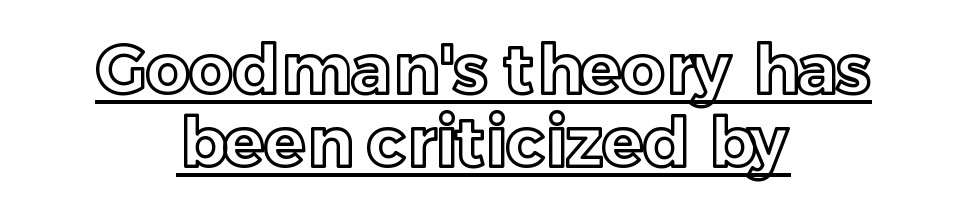
{"italic": "no", "width": "normal", "x_height": "medium", "monospaced": "no", "underline": "yes", "align": "center", "line_spacing": "tight", "line_spacing_ratio": 1.07, "letter_spacing": "normal", "letter_spacing_em": 0.0, "glyph_px": 68}
